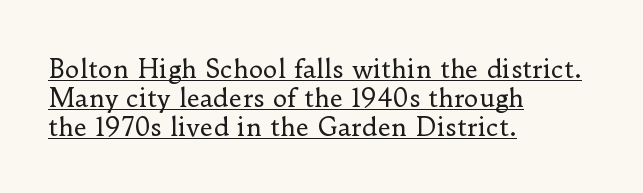
Q: Is the text bold? A: No.
Q: Is the text italic (slanted)? A: No, it is upright.
Q: Is the text underlined? A: Yes.
Q: How is the paragraph aligned? A: Left-aligned.
Q: Is the spacing between letters normal or unusually wide? A: Normal.
